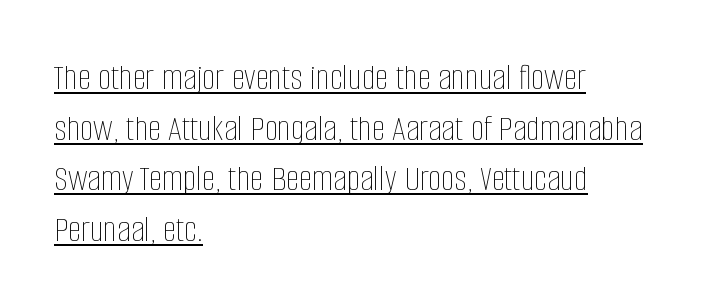
{"italic": "no", "bold": "no", "weight": "thin", "width": "condensed", "stroke_contrast": "low", "x_height": "large", "monospaced": "no", "underline": "yes", "align": "left", "line_spacing": "normal", "line_spacing_ratio": 1.33, "letter_spacing": "normal", "letter_spacing_em": 0.0, "glyph_px": 38}
